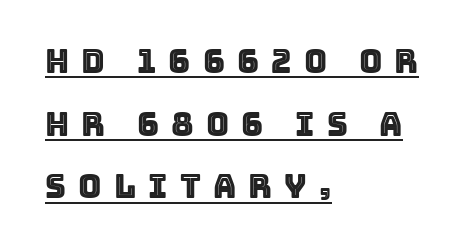
The image shows 32 px text type, upright; set left-aligned, loose line spacing (1.96x), unusually wide letter spacing (+0.38 em), underlined; a large x-height.
